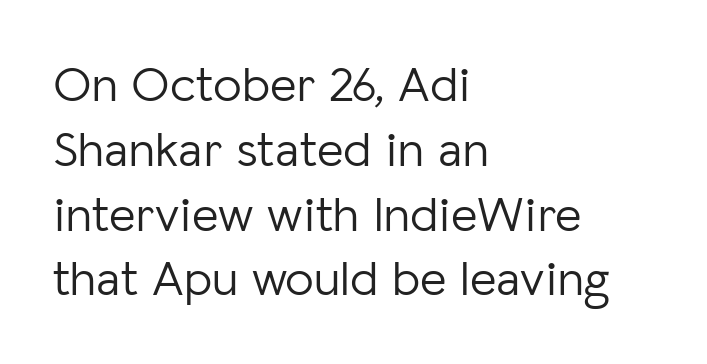
Bold? No — there's no thickening of the strokes. The lettering holds an erect, upright posture throughout. Is this a fixed-width face? No — the glyphs have proportional, varying widths. Baseline-to-baseline distance is the conventional proportion of letter height. The text block is weighted toward the left margin, trailing off unevenly rightward. Serifs: no, the terminals of the letterforms are clean.
